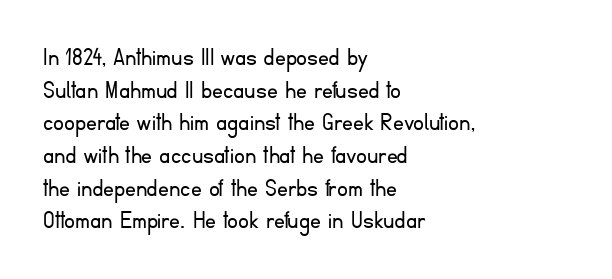
What stands out about the letter spacing? Nothing — it is the standard amount. This is not heavy type; no bold has been used. Just letters on the line, the space beneath them empty. Notice how the stems are strictly vertical — no italics here. This rendering uses left alignment, leaving the right contour irregular.
